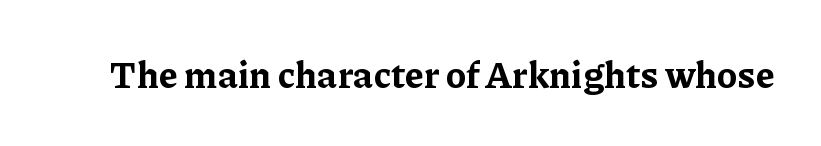
The image shows 37 px bold serif type, upright; set normal letter spacing, not underlined; low stroke contrast and a medium x-height.
